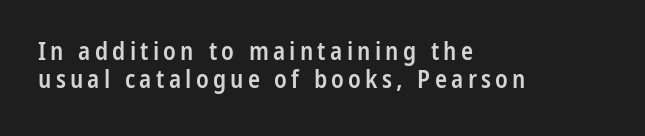
{"italic": "no", "bold": "semi", "underline": "no", "align": "left", "line_spacing": "tight", "line_spacing_ratio": 1.12, "glyph_px": 25}
